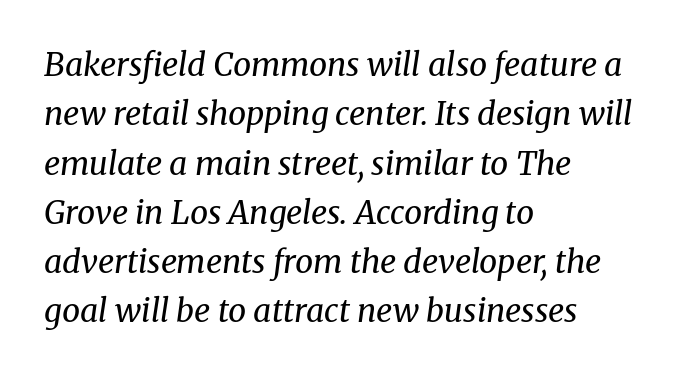
Alignment: flush left. The lines sit at an ordinary, default distance from one another. This sample uses a serif face. The text carries the slant typical of an italic or oblique font. The passage shown is not underscored anywhere. Each word holds together tightly as a unit, with standard inter-letter gaps.
